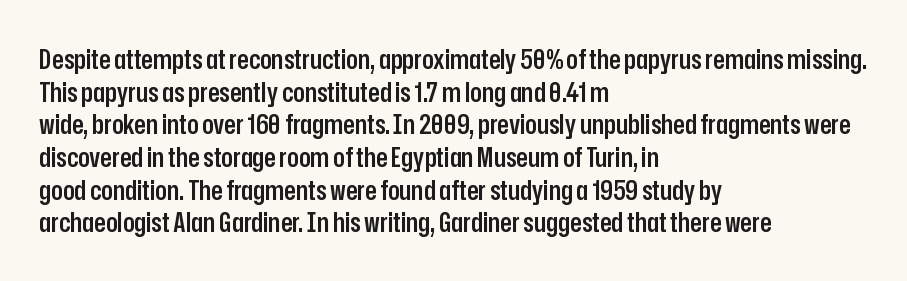
Q: Is the text bold? A: Semi-bold.
Q: Is the text italic (slanted)? A: No, it is upright.
Q: Is the text underlined? A: No.
Q: How is the paragraph aligned? A: Left-aligned.
Q: Is the spacing between letters normal or unusually wide? A: Normal.
